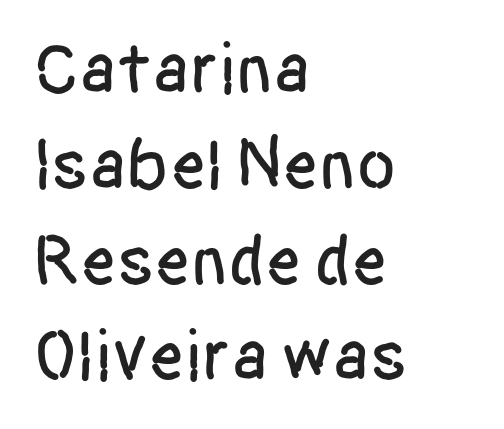
{"serif": "no", "italic": "no", "width": "condensed", "stroke_contrast": "low", "x_height": "large", "monospaced": "no", "underline": "no", "align": "left", "line_spacing": "normal", "line_spacing_ratio": 1.33, "letter_spacing": "normal", "letter_spacing_em": 0.0, "glyph_px": 72}
